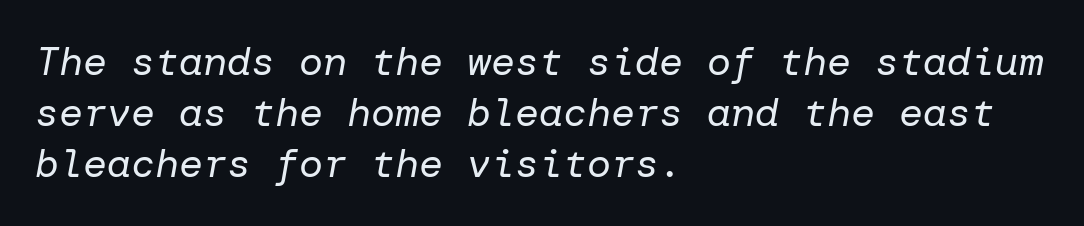
{"italic": "yes", "lean": "right", "slant_degrees": 10, "bold": "no", "weight": "regular", "width": "normal", "stroke_contrast": "low", "x_height": "medium", "underline": "no", "align": "left", "line_spacing": "normal", "line_spacing_ratio": 1.28, "letter_spacing": "normal", "letter_spacing_em": 0.0, "glyph_px": 40}
